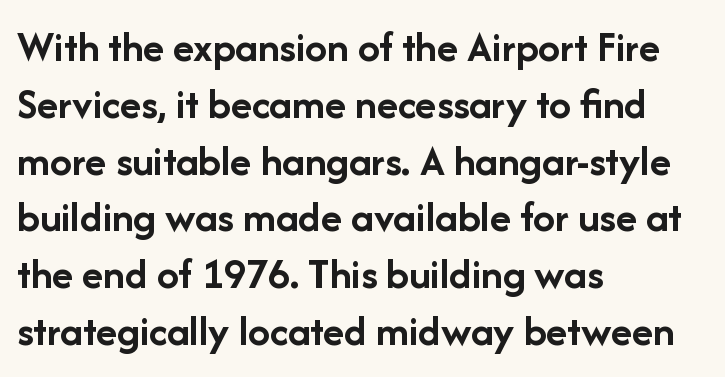
{"serif": "no", "italic": "no", "bold": "yes", "weight": "semibold", "width": "normal", "stroke_contrast": "low", "x_height": "medium", "monospaced": "no", "underline": "no", "align": "left", "line_spacing": "normal", "line_spacing_ratio": 1.29, "letter_spacing": "normal", "letter_spacing_em": 0.0, "glyph_px": 44}
